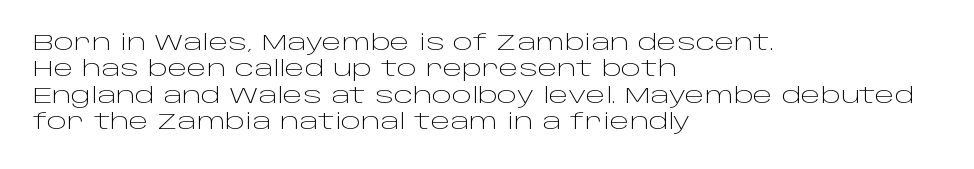
{"italic": "no", "bold": "no", "underline": "no", "align": "left", "line_spacing": "normal", "line_spacing_ratio": 1.26, "letter_spacing": "normal", "letter_spacing_em": 0.0, "glyph_px": 21}
